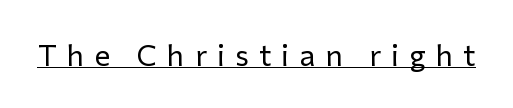
The typesetting does not lean heavy: it is not bold. This sample has the flowing, uneven cadence of proportional lettering. Underline: present. Ascenders rise straight up at ninety degrees.
